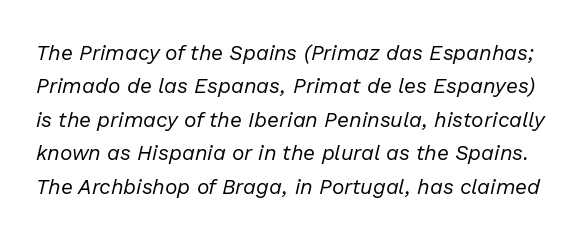
Q: Is the text bold? A: No.
Q: Is the text italic (slanted)? A: Yes, it leans right by about 13 degrees.
Q: Is the text underlined? A: No.
Q: Is the spacing between letters normal or unusually wide? A: Normal.
Q: Is the spacing between lines tight, normal or loose? A: Normal.
